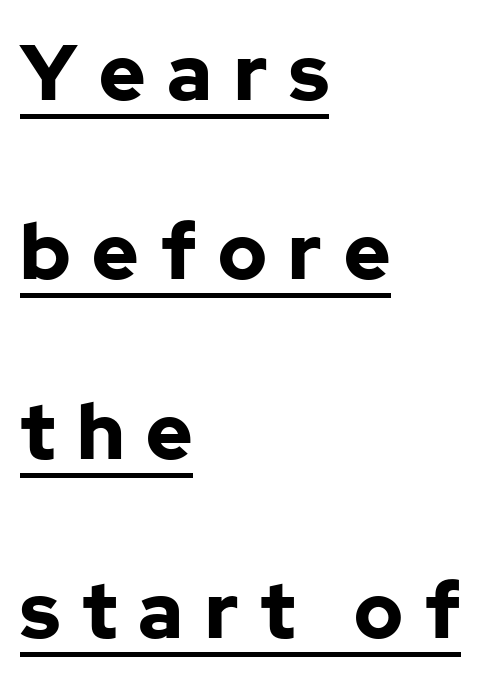
{"serif": "no", "italic": "no", "bold": "yes", "weight": "bold", "width": "normal", "stroke_contrast": "low", "x_height": "medium", "monospaced": "no", "underline": "yes", "align": "left", "line_spacing": "loose", "line_spacing_ratio": 2.3, "letter_spacing": "wide", "letter_spacing_em": 0.28, "glyph_px": 78}
